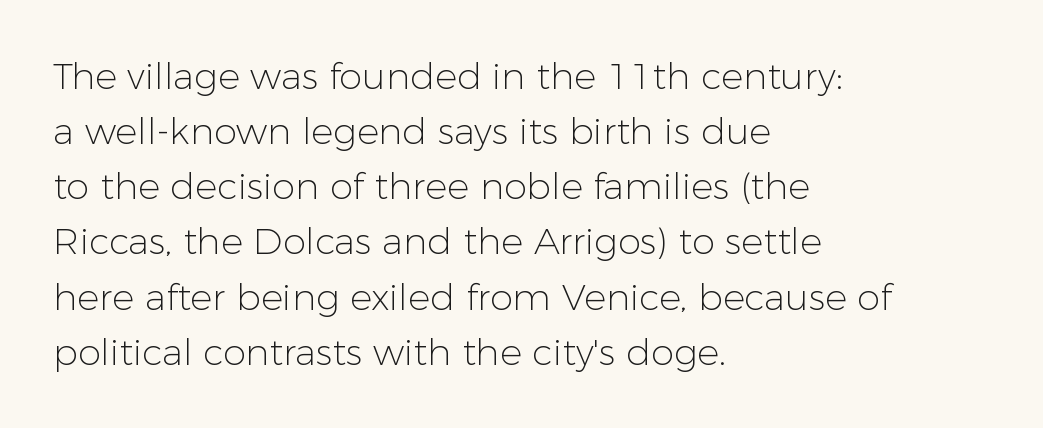
The image shows 37 px light sans-serif type, upright; set left-aligned, normal line spacing (1.49x), normal letter spacing, not underlined; low stroke contrast and a medium x-height.
